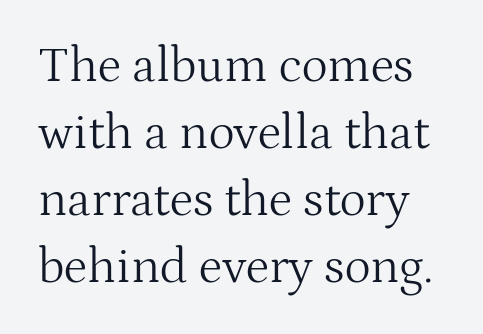
Has an underline been added? It has not. The type family on display is of the serif kind. The letters advance in unequal steps, a hallmark of proportional type. Each stroke keeps to a modest, everyday thickness or less. The block of text has a typical density, with ordinary space between rows. This sample uses an upright cut, with every glyph sitting square on the baseline.
